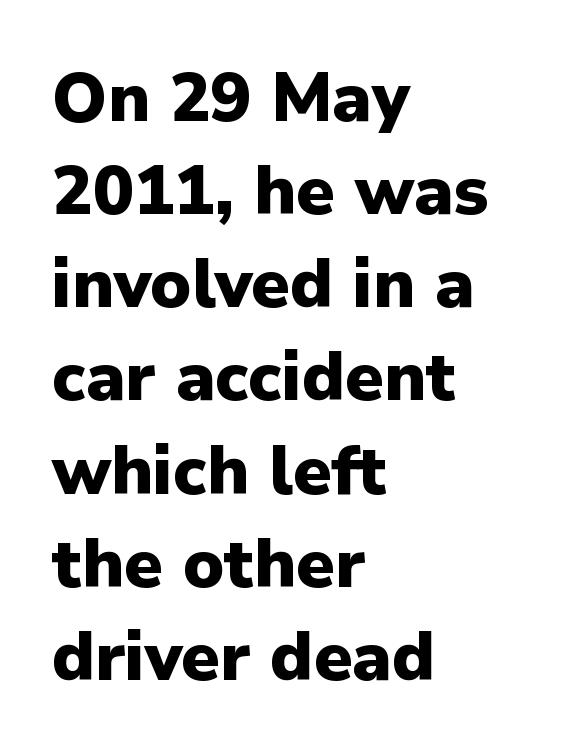
{"serif": "no", "italic": "no", "bold": "yes", "weight": "heavy", "width": "normal", "stroke_contrast": "low", "x_height": "medium", "monospaced": "no", "underline": "no", "align": "left", "line_spacing": "normal", "line_spacing_ratio": 1.37, "letter_spacing": "normal", "letter_spacing_em": 0.0, "glyph_px": 68}
